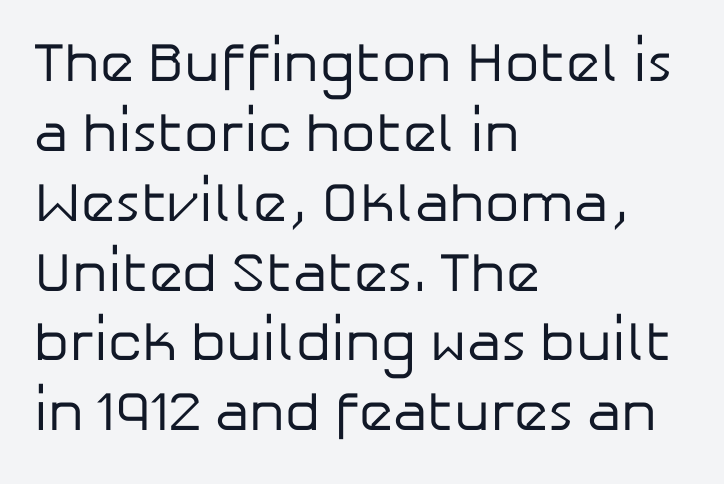
The image shows 55 px regular-weight sans-serif type, upright; set left-aligned, normal line spacing (1.27x), normal letter spacing, not underlined; low stroke contrast and a medium x-height.
